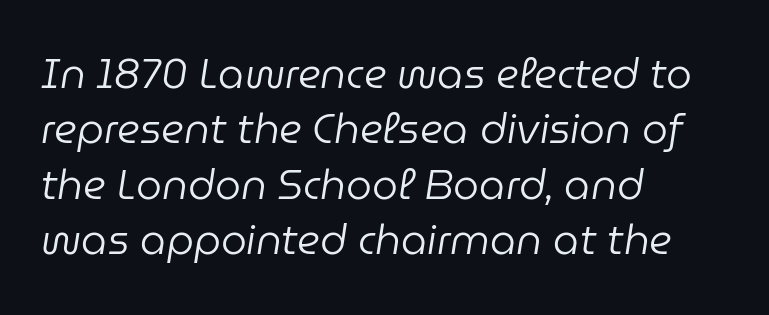
{"italic": "yes", "lean": "right", "slant_degrees": 9, "bold": "no", "weight": "regular", "width": "normal", "stroke_contrast": "low", "x_height": "medium", "monospaced": "no", "underline": "no", "align": "left", "line_spacing": "normal", "line_spacing_ratio": 1.35, "letter_spacing": "normal", "letter_spacing_em": 0.0, "glyph_px": 41}
